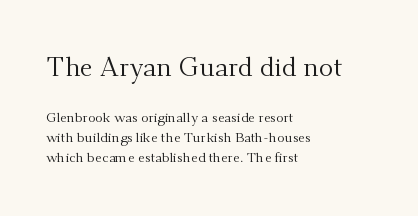
The space beneath each line is pristine and unruled. The setting favours the left margin, as ordinary paragraphs usually do. There is no visible air inserted between adjacent glyphs. Think standard paragraph weight, or any step lighter than that. Successive baselines arrive at the customary interval.
